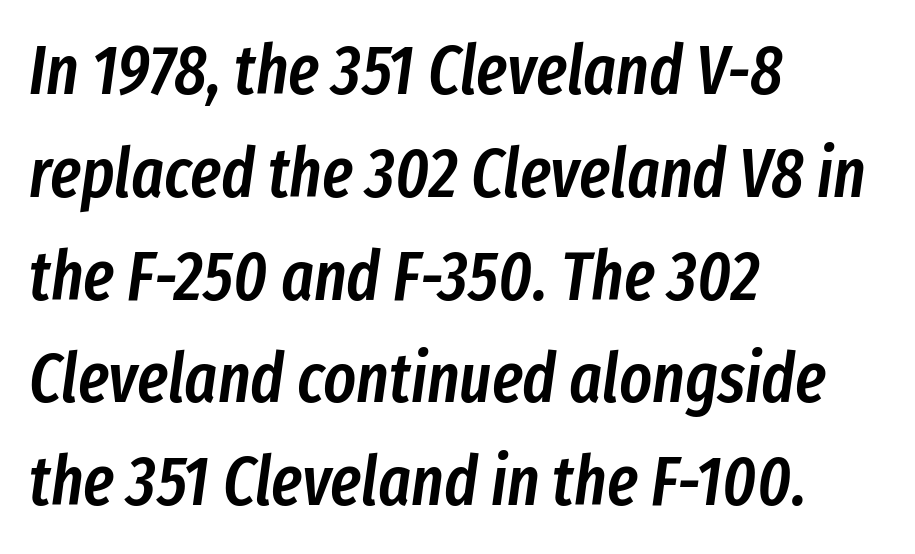
Leading: standard. Think of a printed novel: that variable character pitch is what you see here. Observe the lean: these are italic letterforms. Visually the block forms a straight wall on the left and a jagged coastline on the right. A semibold gives these letters moderate extra thickness, short of bold. Underline: absent.
